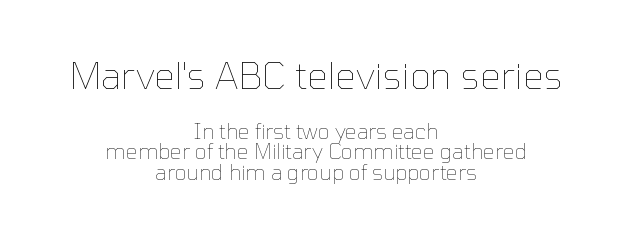
The image shows 37 px thin type, upright; set centered, tight line spacing (0.98x), normal letter spacing, not underlined; the first (top) block is 1.76x larger; low stroke contrast and a medium x-height.
